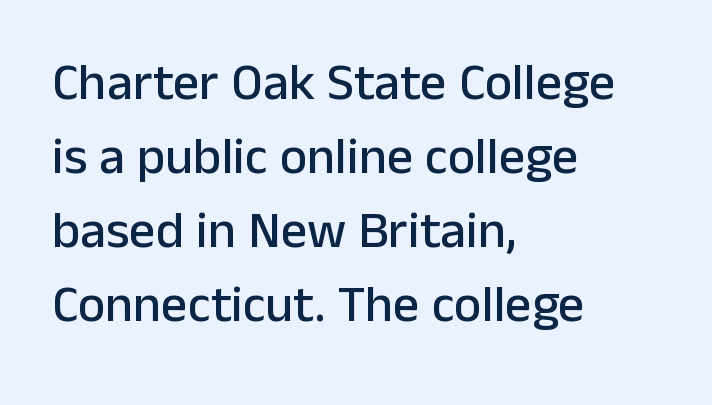
Regular leading. The string is rendered with underlining switched off. The passage shown is typed in a proportional face where columns would drift. Standard letterfit; no display-style spreading of the glyphs.
